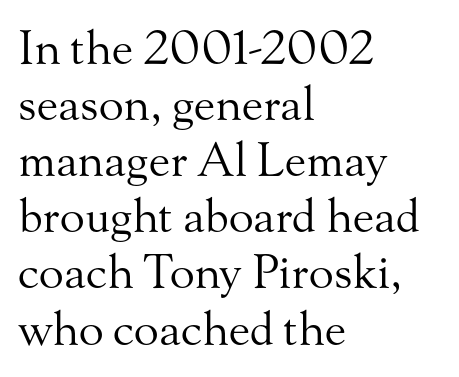
{"serif": "yes", "italic": "no", "bold": "no", "weight": "regular", "width": "normal", "stroke_contrast": "medium", "x_height": "small", "monospaced": "no", "underline": "no", "align": "left", "line_spacing_ratio": 1.22, "letter_spacing": "normal", "letter_spacing_em": 0.0, "glyph_px": 46}
